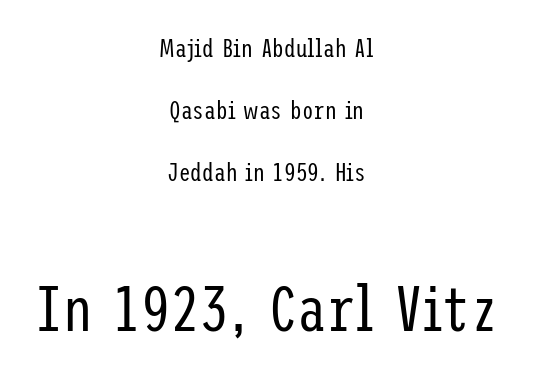
Q: Is the text bold? A: No.
Q: Is the text italic (slanted)? A: No, it is upright.
Q: Is the typeface a serif or a sans-serif typeface? A: Sans-serif.
Q: Is the text underlined? A: No.
Q: How is the paragraph aligned? A: Centered.
Q: Is the spacing between letters normal or unusually wide? A: Normal.
Q: Is the spacing between lines tight, normal or loose? A: Loose.
Q: Which block of text is set in a larger size, the first (top) or the second (bottom)? A: The second (bottom) one.
Q: Width (condensed, normal, or wide)? A: Condensed.
Q: Stroke contrast? A: Low.
Q: x-height? A: Medium.
